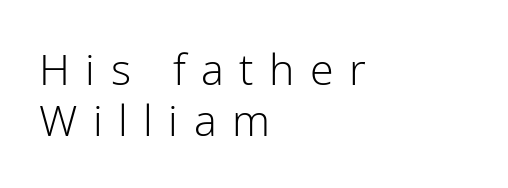
Descenders hang freely into open space. Each letter keeps its own natural width here, so spacing adapts to shape. A light-to-regular cut is what we see here. The typeface chosen for these lines omits serifs. Substantial extra tracking has been applied to these lines. Reading down the block, your eye returns to a fixed left position each line.
